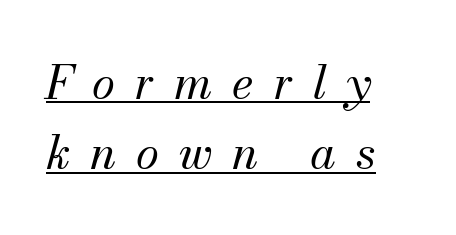
The image shows 47 px regular-weight serif type, italic (leaning right); set left-aligned, normal line spacing (1.5x), unusually wide letter spacing (+0.42 em), underlined; medium stroke contrast and a small x-height.
